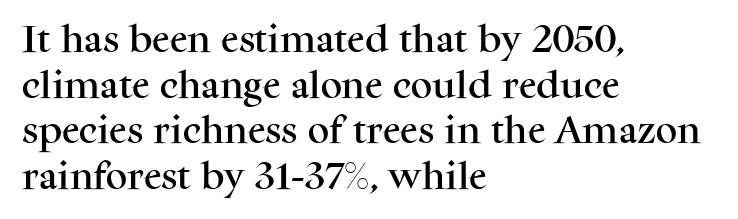
No word sits above an underline. Leftover space on each line is placed entirely after the last word. The passage shown is typed in a proportional face where columns would drift. Compared with typical body copy, the letter spacing here is the same.
